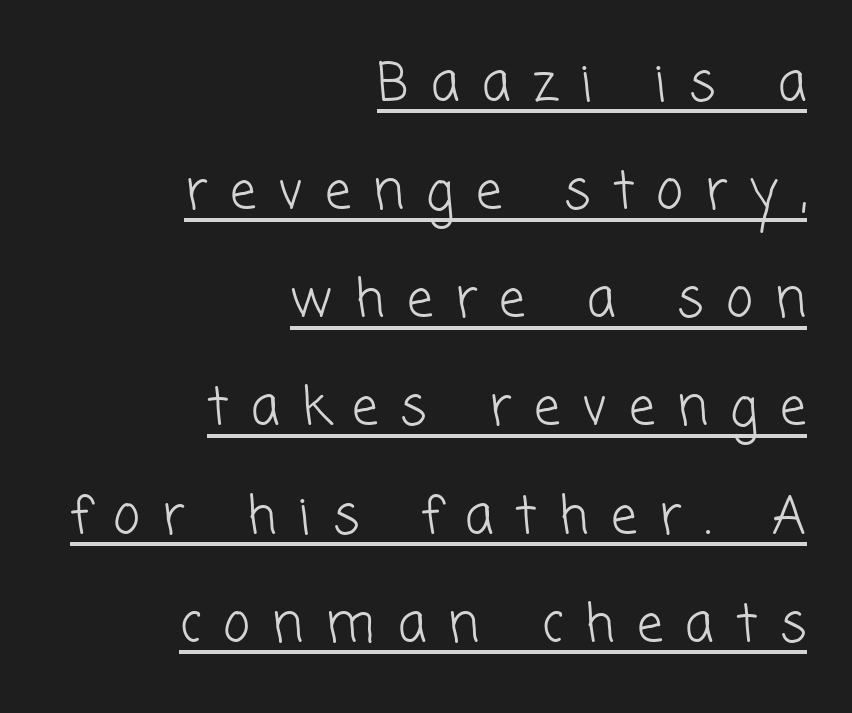
{"serif": "no", "bold": "no", "weight": "light", "width": "normal", "stroke_contrast": "low", "x_height": "medium", "monospaced": "no", "underline": "yes", "align": "right", "line_spacing": "loose", "line_spacing_ratio": 2.08, "letter_spacing": "wide", "letter_spacing_em": 0.43, "glyph_px": 52}
